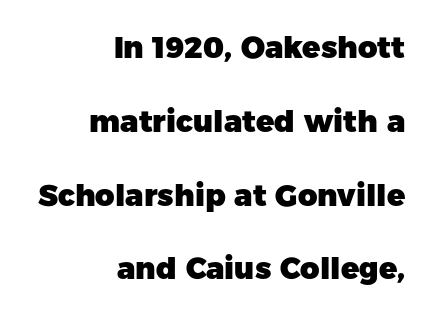
{"serif": "no", "italic": "no", "bold": "yes", "weight": "heavy", "width": "normal", "stroke_contrast": "low", "x_height": "medium", "monospaced": "no", "underline": "no", "align": "right", "line_spacing": "loose", "line_spacing_ratio": 2.46, "letter_spacing": "normal", "letter_spacing_em": 0.0, "glyph_px": 30}
